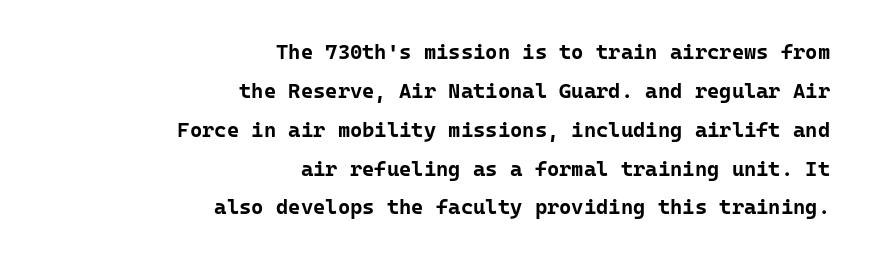
In CSS terms this would be text-align: right. Caption: bold face, heavy strokes. The words here are not underlined. Students, note that the glyphs here touch the page at normal intervals. Style check: upright.
